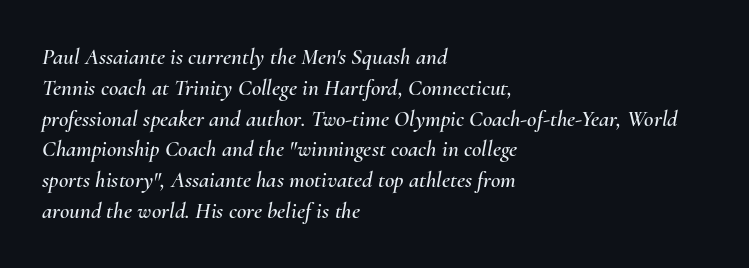
Tracking value appears to be zero — textbook default spacing. Clear beneath every line of the passage. A student would call this left alignment; a typographer would say flush left, rag right. The text carries the slant typical of an italic or oblique font. Does the leading feel generous? No, just average.
